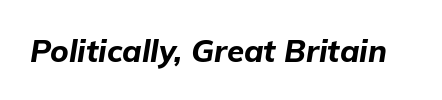
The image shows 31 px bold type, italic (leaning right); set normal letter spacing, not underlined; low stroke contrast and a medium x-height.
